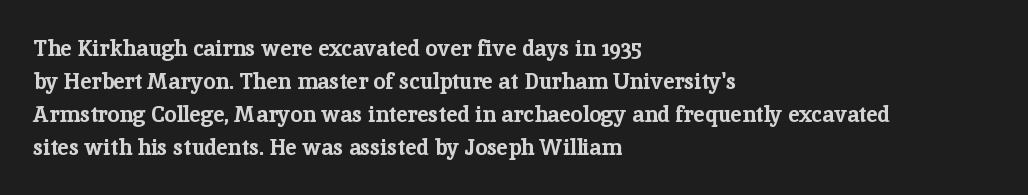
{"italic": "no", "bold": "yes", "underline": "no", "align": "left", "line_spacing": "normal", "line_spacing_ratio": 1.5, "letter_spacing": "normal", "letter_spacing_em": 0.0, "glyph_px": 22}
